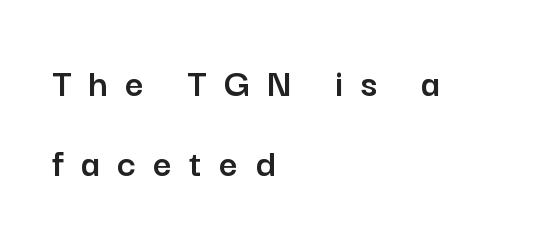
Compared with typical body copy, the letter spacing here is much looser. The string is rendered with underlining switched off. A student would call this left alignment; a typographer would say flush left, rag right. Regarding serifs, this sample does without them. Think of a printed novel: that variable character pitch is what you see here.
